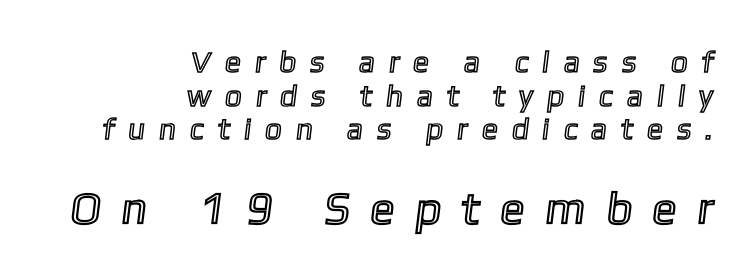
The image shows 45 px text type; set right-aligned, tight line spacing (1.12x), unusually wide letter spacing (+0.46 em), not underlined; the second (bottom) block is 1.5x larger; a medium x-height.
